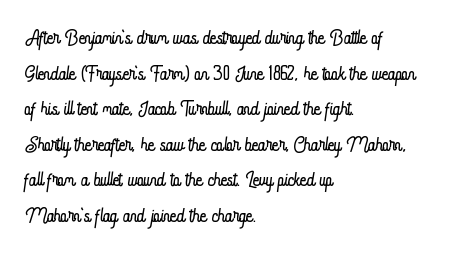
The image shows 28 px light, condensed type; set left-aligned, normal line spacing (1.27x), normal letter spacing, not underlined; low stroke contrast and a small x-height.
